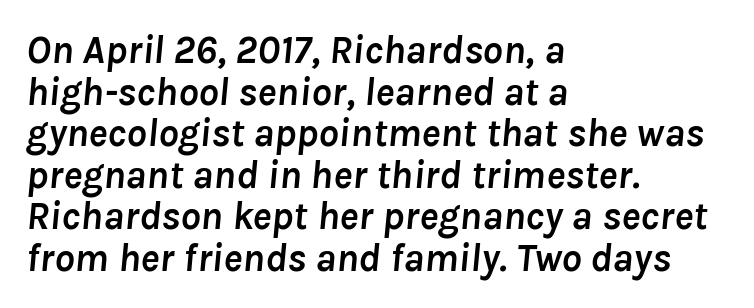
Tightly led — the rows are bunched. Varying glyph widths throughout — classic text-font behaviour. A full-strength bold gives these letters their thick strokes. The strip under each line holds only bare page. Line beginnings align vertically; line endings do not. When letters slant like this, we call the style italic.
